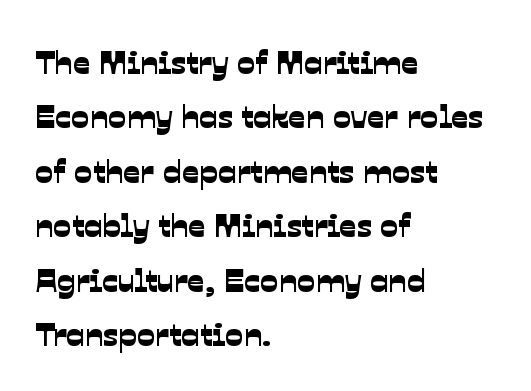
Q: Is the typeface a serif or a sans-serif typeface? A: Sans-serif.
Q: Is the text underlined? A: No.
Q: How is the paragraph aligned? A: Left-aligned.
Q: Is the spacing between letters normal or unusually wide? A: Normal.
Q: Is the spacing between lines tight, normal or loose? A: Normal.
Q: Width (condensed, normal, or wide)? A: Normal.
Q: Stroke contrast? A: Low.
Q: x-height? A: Medium.
Q: Monospaced? A: No.
